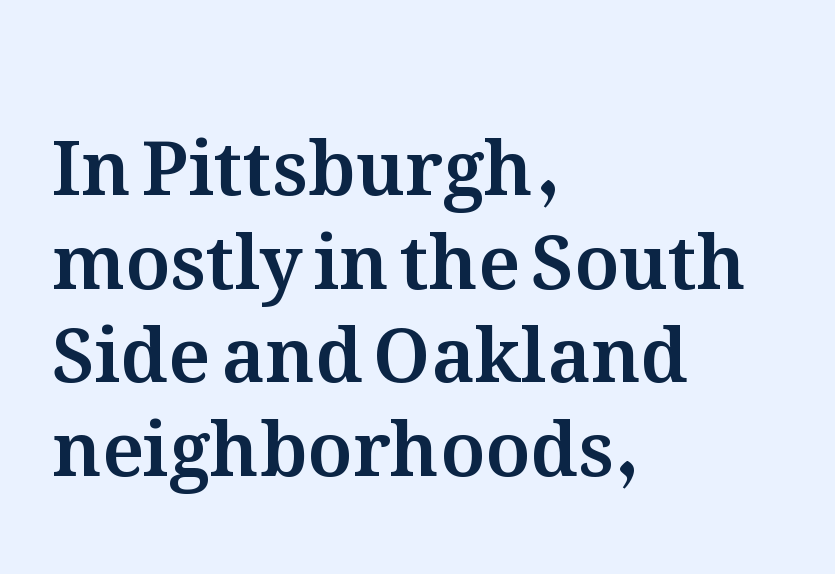
{"italic": "no", "width": "normal", "stroke_contrast": "medium", "x_height": "medium", "monospaced": "no", "underline": "no", "align": "left", "line_spacing": "normal", "line_spacing_ratio": 1.25, "letter_spacing": "normal", "letter_spacing_em": 0.0, "glyph_px": 75}
